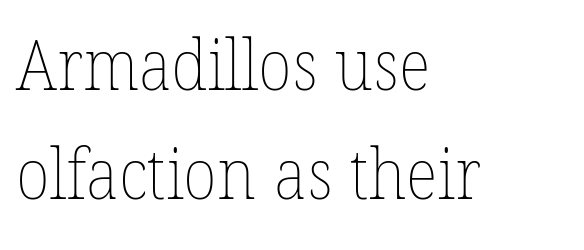
Does extra space separate the letters? No, they use regular spacing. Normally led — the rows are evenly, conventionally spaced. Type without underlining. Horizontally, the lines are justified to the leading edge only. Stems here are at most as thick as an everyday book face.
